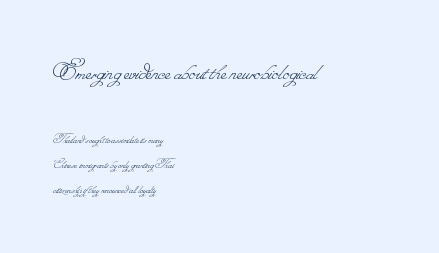
{"bold": "no", "weight": "thin", "width": "normal", "stroke_contrast": "low", "monospaced": "no", "underline": "no", "align": "left", "line_spacing_ratio": 1.78, "letter_spacing": "normal", "letter_spacing_em": 0.0, "larger_block": "first", "size_ratio": 2.14, "glyph_px": 30}
